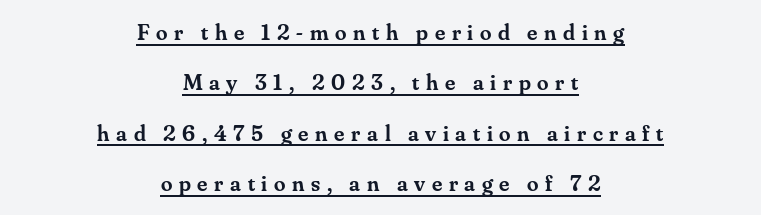
Q: Is the text bold? A: Semi-bold.
Q: Is the text italic (slanted)? A: No, it is upright.
Q: Is the text underlined? A: Yes.
Q: How is the paragraph aligned? A: Centered.
Q: Is the spacing between letters normal or unusually wide? A: Unusually wide.
Q: Is the spacing between lines tight, normal or loose? A: Loose.
